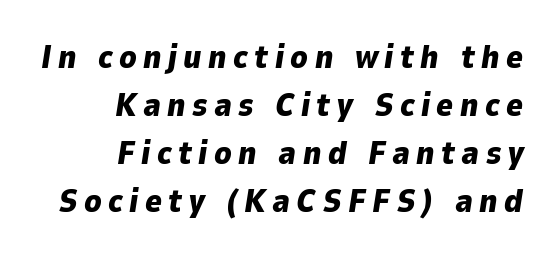
What's the leading like? Ordinary, nothing unusual. A flush-right, rag-left setting is used for this passage. Honestly, the letter spacing is so wide it's the main thing you notice. This rendering features lettering with no underline. You could not count columns in this text — the font is proportionally spaced.
